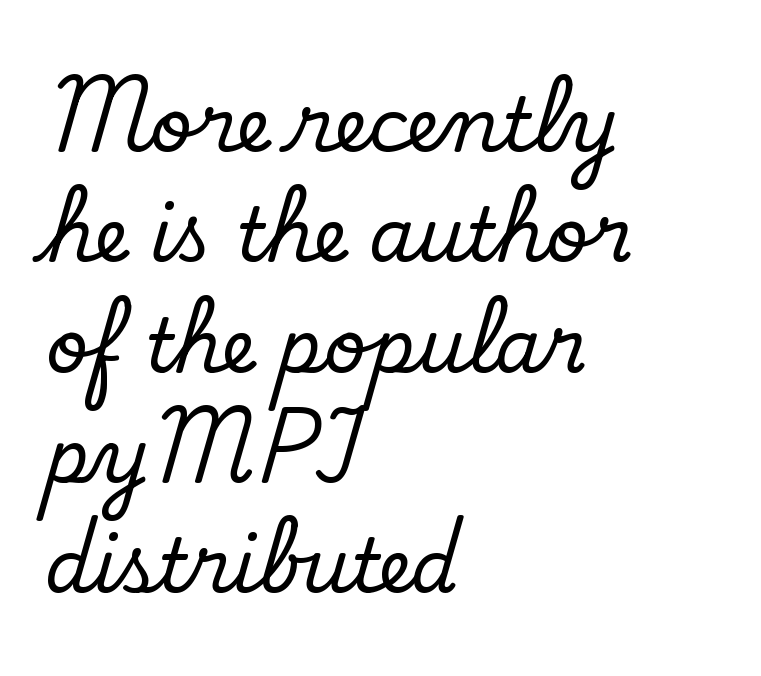
The image shows 74 px serif type; set left-aligned, normal line spacing (1.49x), normal letter spacing, not underlined; low stroke contrast and a small x-height.
